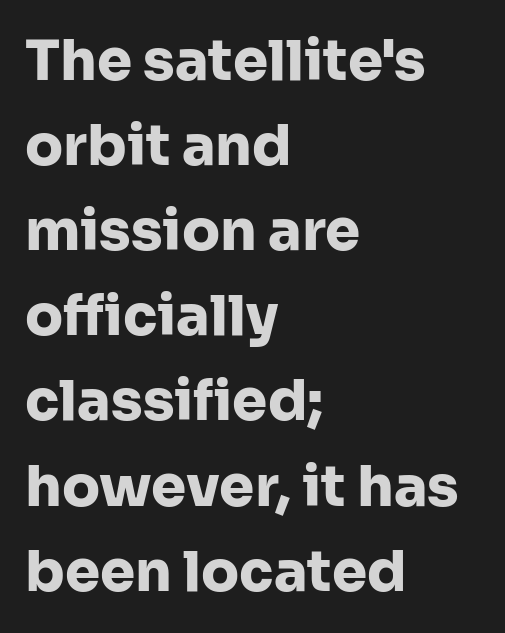
Q: Is the text bold? A: Yes.
Q: Is the text italic (slanted)? A: No, it is upright.
Q: Is the typeface a serif or a sans-serif typeface? A: Sans-serif.
Q: Is the text underlined? A: No.
Q: How is the paragraph aligned? A: Left-aligned.
Q: Is the spacing between letters normal or unusually wide? A: Normal.
Q: Is the spacing between lines tight, normal or loose? A: Normal.
Q: Width (condensed, normal, or wide)? A: Normal.
Q: Stroke contrast? A: Low.
Q: x-height? A: Medium.
Q: Monospaced? A: No.
